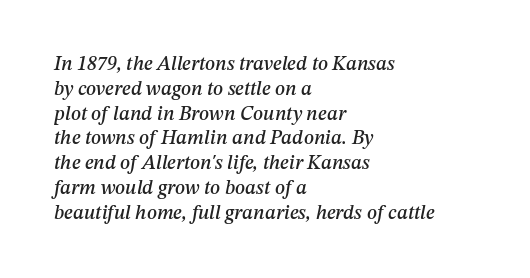
Q: Is the text italic (slanted)? A: Yes, it leans right by about 12 degrees.
Q: Is the text underlined? A: No.
Q: How is the paragraph aligned? A: Left-aligned.
Q: Is the spacing between letters normal or unusually wide? A: Normal.
